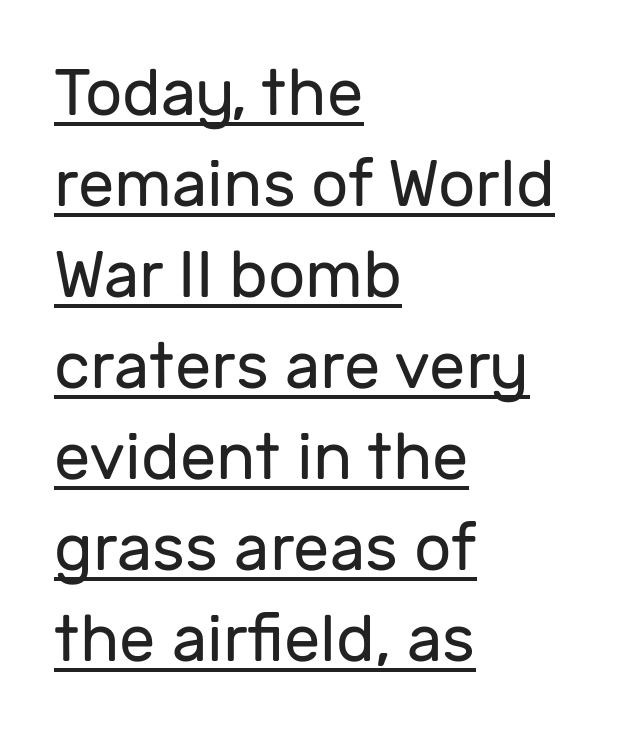
Q: Is the text bold? A: No.
Q: Is the text italic (slanted)? A: No, it is upright.
Q: Is the typeface a serif or a sans-serif typeface? A: Sans-serif.
Q: Is the text underlined? A: Yes.
Q: How is the paragraph aligned? A: Left-aligned.
Q: Is the spacing between letters normal or unusually wide? A: Normal.
Q: Is the spacing between lines tight, normal or loose? A: Normal.
Q: Width (condensed, normal, or wide)? A: Normal.
Q: Stroke contrast? A: Low.
Q: x-height? A: Medium.
Q: Monospaced? A: No.
